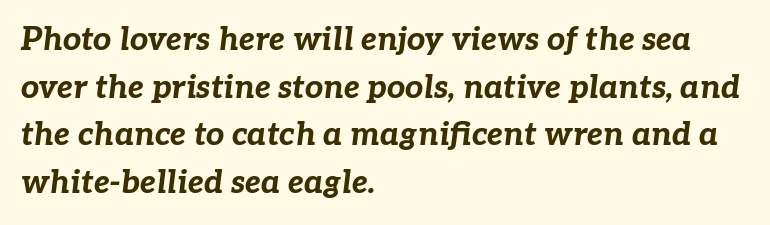
The typography opts for an oblique posture over an upright one. This rendering features lettering with no underline. In terms of leading, this rendering sits right in the middle. The paragraph has a hard left edge and a soft right edge. The type is set solid horizontally, with unmodified tracking.
